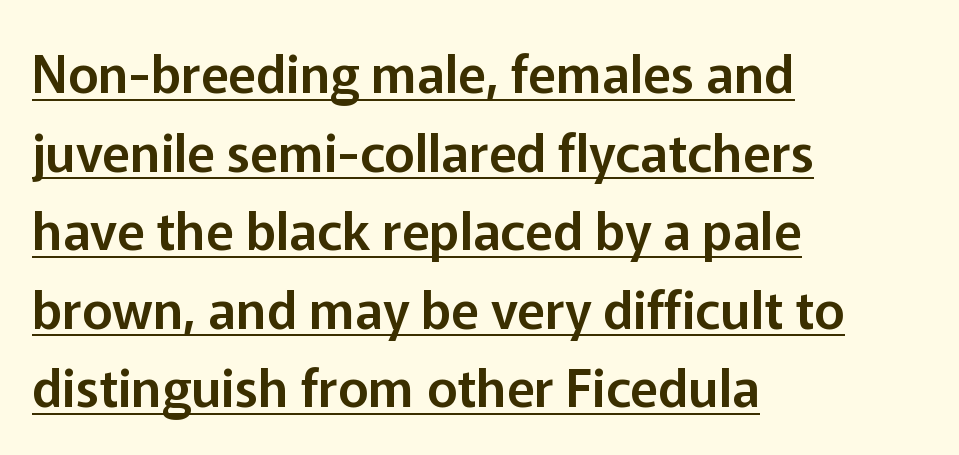
The image shows 52 px sans-serif type, upright; set left-aligned, normal line spacing (1.51x), normal letter spacing, underlined; low stroke contrast and a medium x-height.
